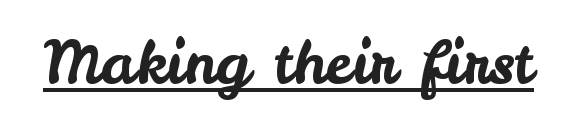
{"serif": "no", "width": "normal", "stroke_contrast": "low", "x_height": "small", "monospaced": "no", "underline": "yes", "letter_spacing": "normal", "letter_spacing_em": 0.0, "glyph_px": 60}
